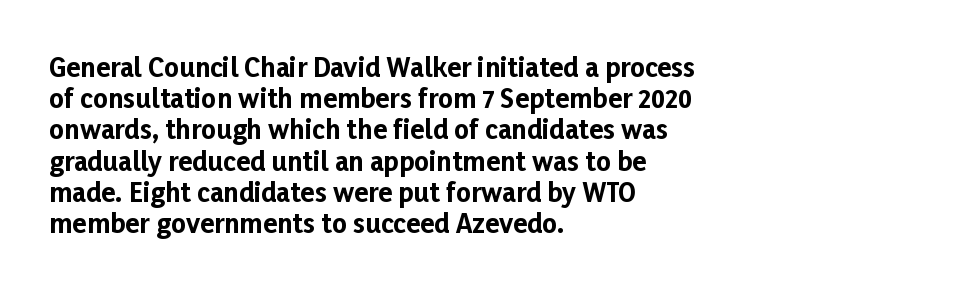
Q: Is the text bold? A: Yes.
Q: Is the text italic (slanted)? A: No, it is upright.
Q: Is the text underlined? A: No.
Q: How is the paragraph aligned? A: Left-aligned.
Q: Is the spacing between letters normal or unusually wide? A: Normal.
